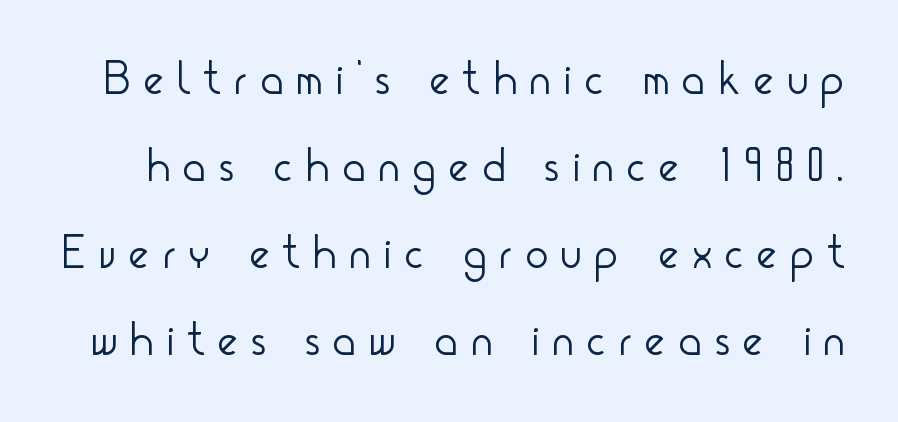
Every character sits straight up, as roman type does. These glyphs show unthickened strokes, regular width or finer. Think of a printed novel: that variable character pitch is what you see here. Someone cranked the tracking dial way up on this one.
